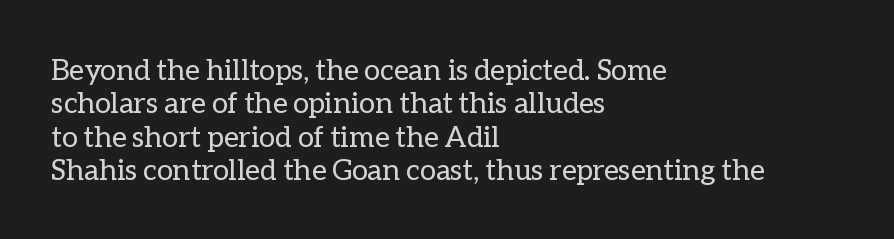
{"italic": "no", "bold": "no", "weight": "regular", "width": "normal", "stroke_contrast": "low", "x_height": "medium", "monospaced": "no", "underline": "no", "align": "left", "line_spacing": "tight", "line_spacing_ratio": 1.15, "letter_spacing": "normal", "letter_spacing_em": 0.0, "glyph_px": 29}
